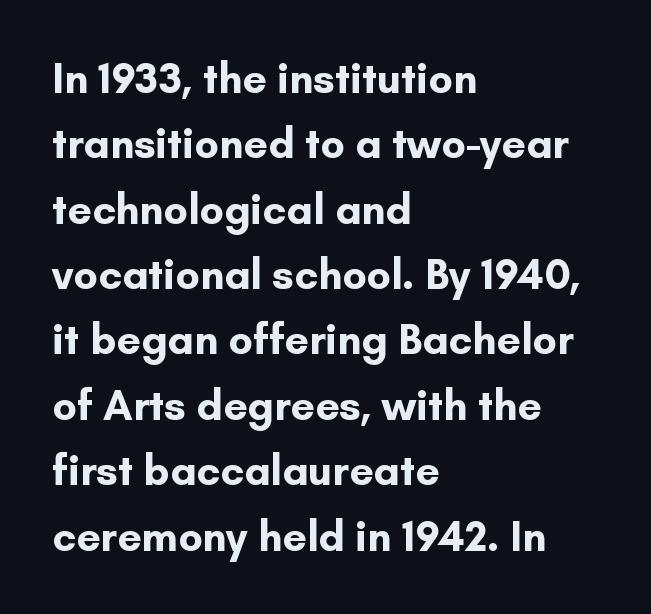
{"serif": "no", "italic": "no", "bold": "yes", "weight": "bold", "width": "normal", "stroke_contrast": "low", "x_height": "small", "monospaced": "no", "underline": "no", "align": "left", "line_spacing": "normal", "line_spacing_ratio": 1.52, "letter_spacing": "normal", "letter_spacing_em": 0.0, "glyph_px": 43}
